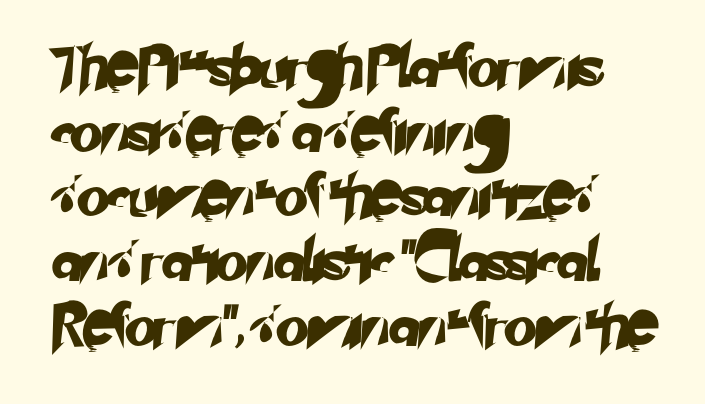
{"serif": "no", "width": "normal", "stroke_contrast": "low", "x_height": "small", "monospaced": "no", "underline": "no", "align": "left", "line_spacing": "normal", "line_spacing_ratio": 1.54, "letter_spacing": "normal", "letter_spacing_em": 0.0, "glyph_px": 42}
